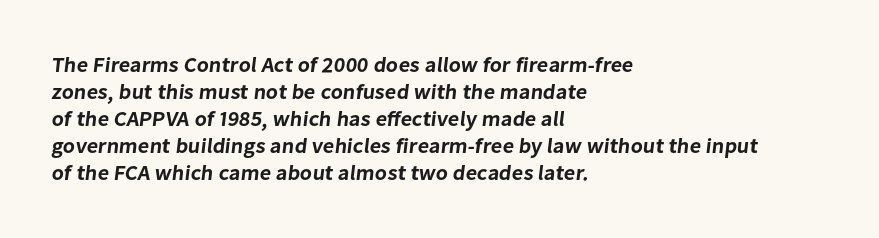
A normal amount of white space separates one row of letters from the next. Compared with typical body copy, the letter spacing here is the same. The space beneath each line is pristine and unruled. The lines in this sample share a left origin and differ only in where they stop.
